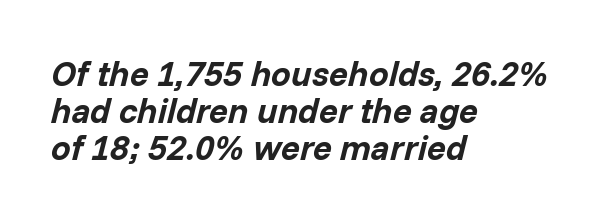
{"italic": "yes", "lean": "right", "slant_degrees": 14, "bold": "yes", "weight": "bold", "width": "normal", "stroke_contrast": "low", "x_height": "medium", "monospaced": "no", "underline": "no", "align": "left", "line_spacing": "tight", "line_spacing_ratio": 1.06, "letter_spacing": "normal", "letter_spacing_em": 0.0, "glyph_px": 35}
